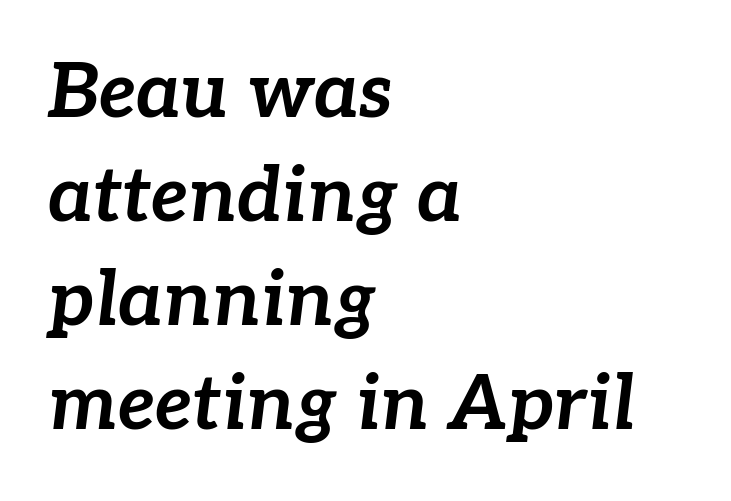
{"italic": "yes", "lean": "right", "slant_degrees": 7, "bold": "yes", "weight": "bold", "width": "normal", "stroke_contrast": "low", "x_height": "medium", "monospaced": "no", "underline": "no", "align": "left", "line_spacing": "normal", "line_spacing_ratio": 1.37, "letter_spacing": "normal", "letter_spacing_em": 0.0, "glyph_px": 76}
